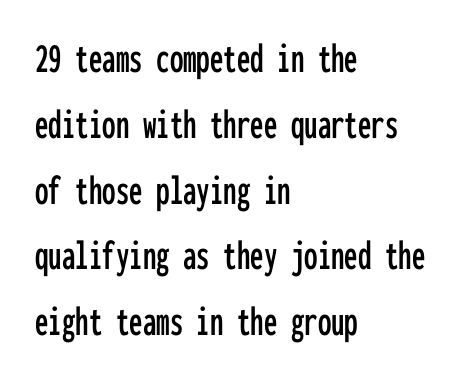
Q: Is the text italic (slanted)? A: No, it is upright.
Q: Is the typeface a serif or a sans-serif typeface? A: Sans-serif.
Q: Is the text underlined? A: No.
Q: How is the paragraph aligned? A: Left-aligned.
Q: Is the spacing between letters normal or unusually wide? A: Normal.
Q: Is the spacing between lines tight, normal or loose? A: Normal.
Q: Width (condensed, normal, or wide)? A: Condensed.
Q: Stroke contrast? A: Low.
Q: x-height? A: Medium.
Q: Monospaced? A: Yes.
